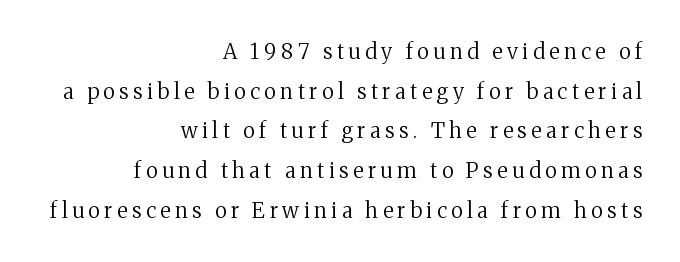
One-word summary of the alignment: right. The gap between lines stays unmarked. What stands out about the letter spacing? Its width — letters are far apart. Letters have the restrained weight of plain body copy at most.
